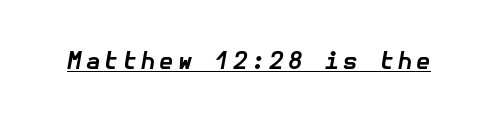
Stroke thickness is high; the sample reads as a true bold. These lines were composed using italics. Notice how a bar underscores the lettering throughout.
